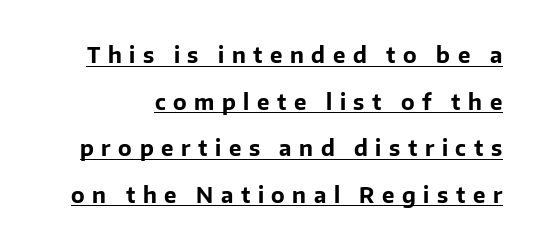
Q: Is the text bold? A: Yes.
Q: Is the text italic (slanted)? A: No, it is upright.
Q: Is the text underlined? A: Yes.
Q: Is the spacing between letters normal or unusually wide? A: Unusually wide.
Q: Is the spacing between lines tight, normal or loose? A: Loose.
